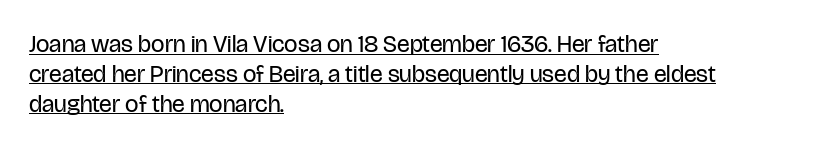
Each line starts at the same left margin while the right side varies. The characters are drawn with everyday or finer stroke widths. Posture: vertical. These lines keep a tight, regular rhythm from letter to letter. Underlined type.
